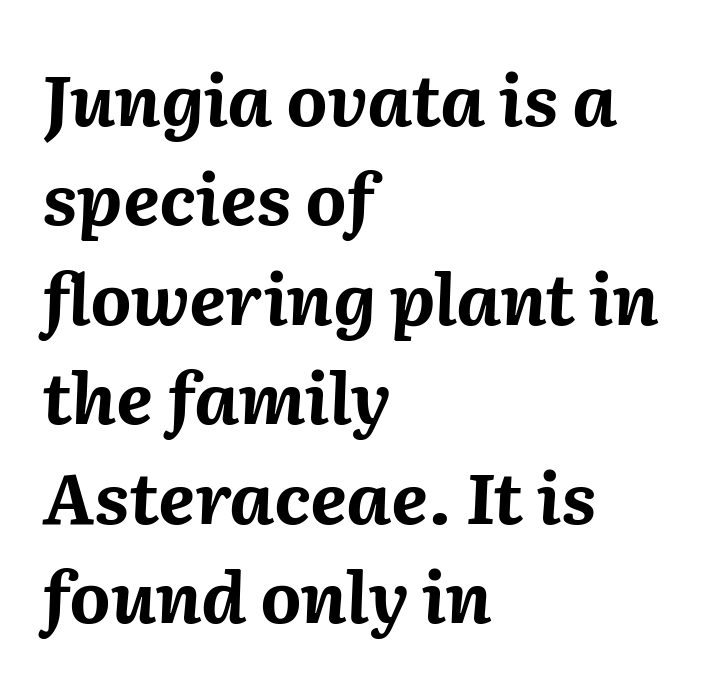
Q: Is the text bold? A: Yes.
Q: Is the text italic (slanted)? A: Yes, it leans right by about 2 degrees.
Q: Is the text underlined? A: No.
Q: How is the paragraph aligned? A: Left-aligned.
Q: Is the spacing between letters normal or unusually wide? A: Normal.
Q: Is the spacing between lines tight, normal or loose? A: Normal.
Q: Width (condensed, normal, or wide)? A: Normal.
Q: Stroke contrast? A: Medium.
Q: x-height? A: Medium.
Q: Monospaced? A: No.
